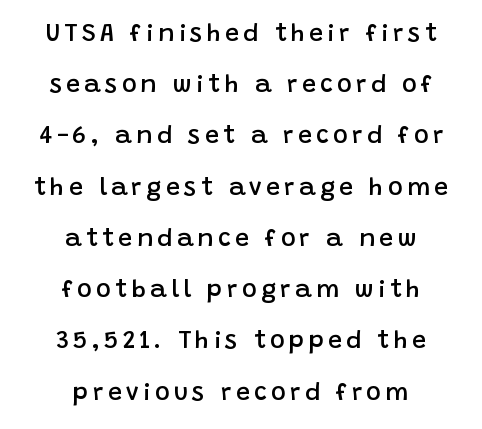
The image shows 25 px text type, upright; set centered, loose line spacing (2.05x), not underlined.
